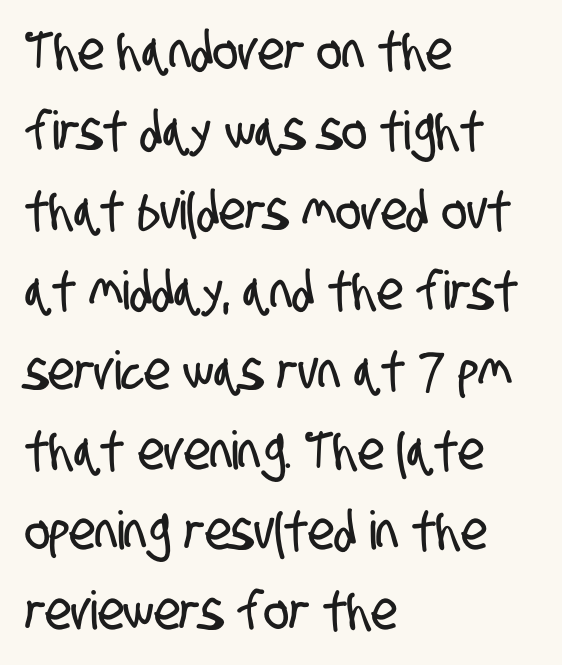
Q: Is the typeface a serif or a sans-serif typeface? A: Sans-serif.
Q: Is the text underlined? A: No.
Q: How is the paragraph aligned? A: Left-aligned.
Q: Is the spacing between letters normal or unusually wide? A: Normal.
Q: Is the spacing between lines tight, normal or loose? A: Normal.
Q: Width (condensed, normal, or wide)? A: Condensed.
Q: Stroke contrast? A: Low.
Q: x-height? A: Large.
Q: Monospaced? A: No.
